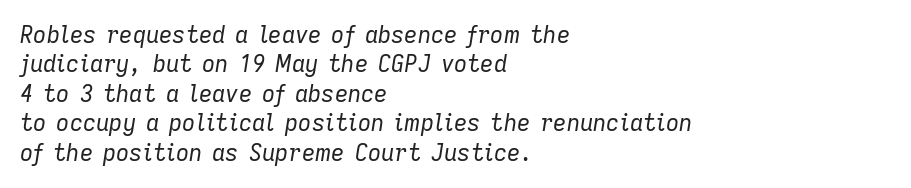
The image shows 23 px text type, italic (leaning right); set left-aligned, normal line spacing (1.28x), normal letter spacing, not underlined.
